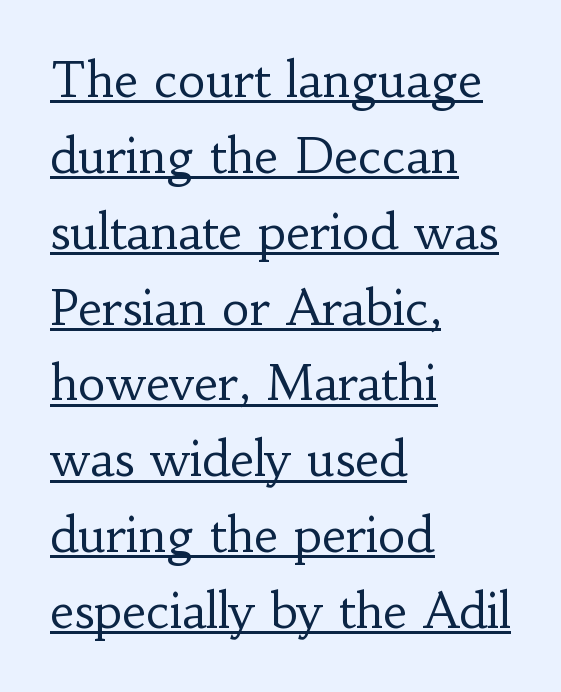
Q: Is the text bold? A: No.
Q: Is the text italic (slanted)? A: No, it is upright.
Q: Is the typeface a serif or a sans-serif typeface? A: Serif.
Q: Is the text underlined? A: Yes.
Q: How is the paragraph aligned? A: Left-aligned.
Q: Is the spacing between letters normal or unusually wide? A: Normal.
Q: Is the spacing between lines tight, normal or loose? A: Normal.
Q: Width (condensed, normal, or wide)? A: Normal.
Q: Stroke contrast? A: Low.
Q: x-height? A: Small.
Q: Monospaced? A: No.
